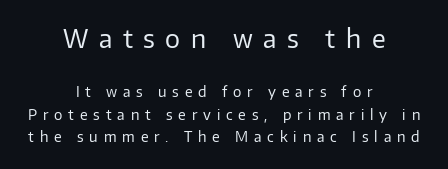
This layout puts the oversized block above and the modest block below. The horizontal fit of the characters is loose and conspicuously gappy. Notice how descenders clear the ascenders below comfortably — that's standard leading. This sample uses an upright cut, with every glyph sitting square on the baseline. The strokes carry an ordinary text weight at most.
